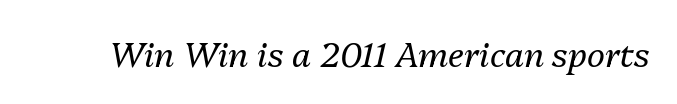
{"italic": "yes", "lean": "right", "slant_degrees": 13, "bold": "no", "weight": "regular", "width": "normal", "stroke_contrast": "medium", "x_height": "medium", "monospaced": "no", "underline": "no", "letter_spacing": "normal", "letter_spacing_em": 0.0, "glyph_px": 34}
